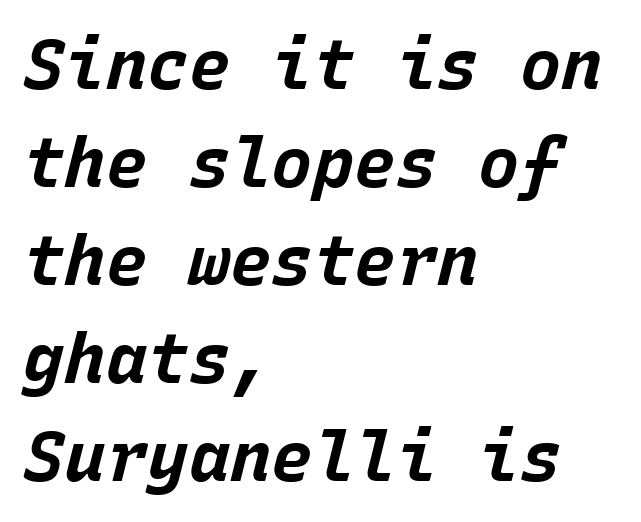
Q: Is the text bold? A: Yes.
Q: Is the text italic (slanted)? A: Yes, it leans right by about 15 degrees.
Q: Is the text underlined? A: No.
Q: How is the paragraph aligned? A: Left-aligned.
Q: Is the spacing between letters normal or unusually wide? A: Normal.
Q: Is the spacing between lines tight, normal or loose? A: Normal.
Q: Width (condensed, normal, or wide)? A: Normal.
Q: Stroke contrast? A: Low.
Q: x-height? A: Large.
Q: Monospaced? A: Yes.
